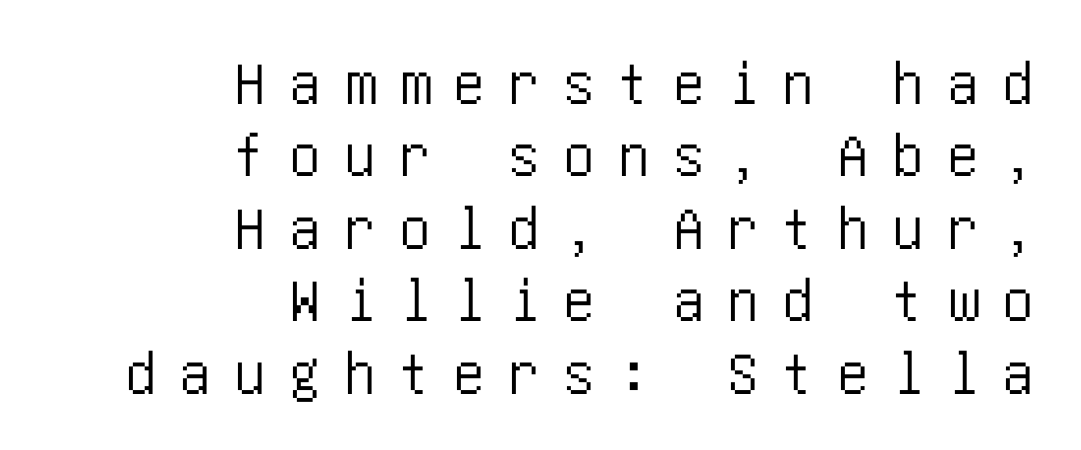
The image shows 63 px condensed sans-serif type, upright; set right-aligned, tight line spacing (1.15x), unusually wide letter spacing (+0.37 em), not underlined; low stroke contrast and a large x-height.
